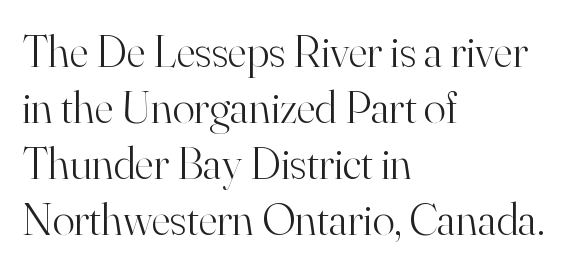
The letterforms sit at book weight or below. Short and long lines alike share a common starting point at left. Unlike italic type, these characters show no tilt at all. The type is set solid horizontally, with unmodified tracking.
